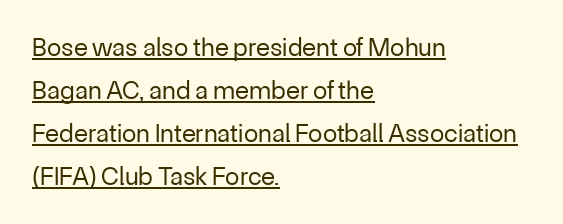
Q: Is the text bold? A: No.
Q: Is the text italic (slanted)? A: No, it is upright.
Q: Is the text underlined? A: Yes.
Q: How is the paragraph aligned? A: Left-aligned.
Q: Is the spacing between letters normal or unusually wide? A: Normal.
Q: Is the spacing between lines tight, normal or loose? A: Normal.
